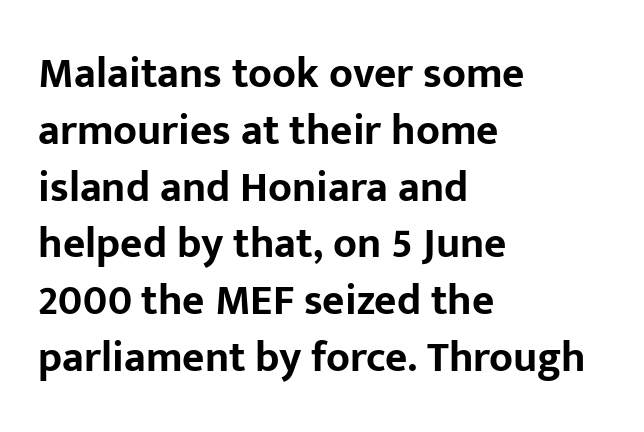
These lines are rendered in a variable-pitch font. Style check: upright. This sample uses a sans-serif face. Notice how the passage keeps a crisp vertical edge on the left only.
